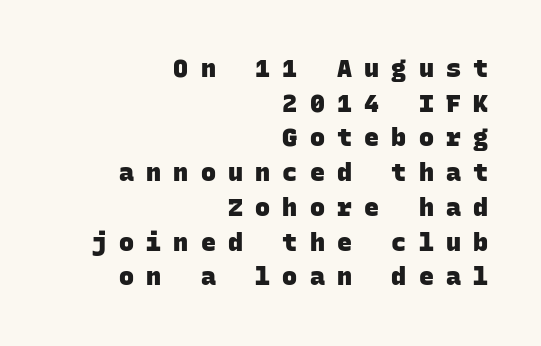
{"bold": "yes", "underline": "no", "align": "right", "line_spacing": "normal", "line_spacing_ratio": 1.39, "letter_spacing": "wide", "letter_spacing_em": 0.49, "glyph_px": 25}
